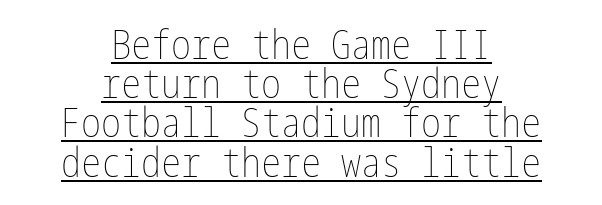
The image shows 40 px thin, condensed type, upright; set centered, tight line spacing (0.98x), normal letter spacing, underlined; low stroke contrast and a medium x-height.
